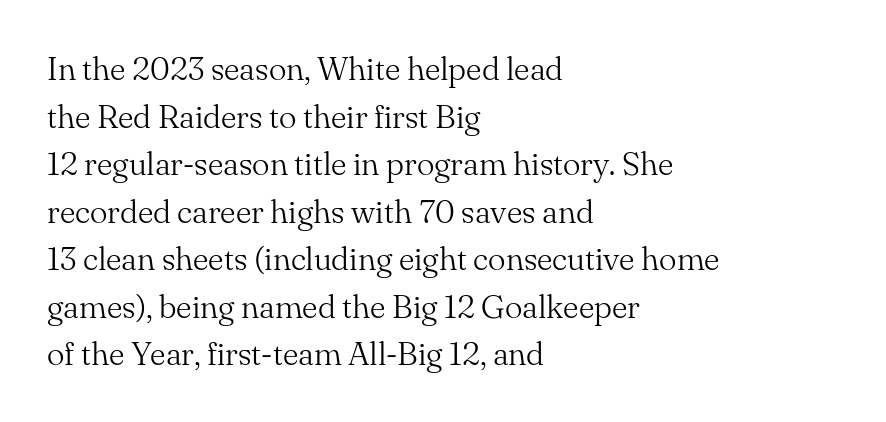
Q: Is the text bold? A: No.
Q: Is the text italic (slanted)? A: No, it is upright.
Q: Is the typeface a serif or a sans-serif typeface? A: Serif.
Q: Is the text underlined? A: No.
Q: How is the paragraph aligned? A: Left-aligned.
Q: Is the spacing between letters normal or unusually wide? A: Normal.
Q: Is the spacing between lines tight, normal or loose? A: Normal.
Q: Width (condensed, normal, or wide)? A: Normal.
Q: Stroke contrast? A: Medium.
Q: x-height? A: Small.
Q: Monospaced? A: No.
